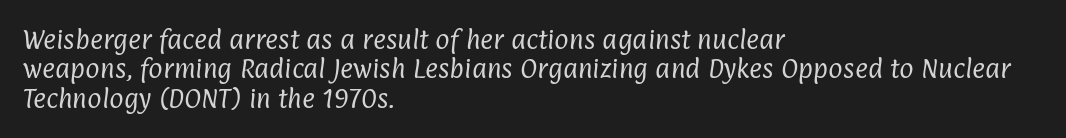
The rendering uses a moderate line-height, typical for paragraphs. Nothing heavy about these letters — not bold at all. In CSS terms this would be text-align: left. No extra tracking has been applied to these lines.
